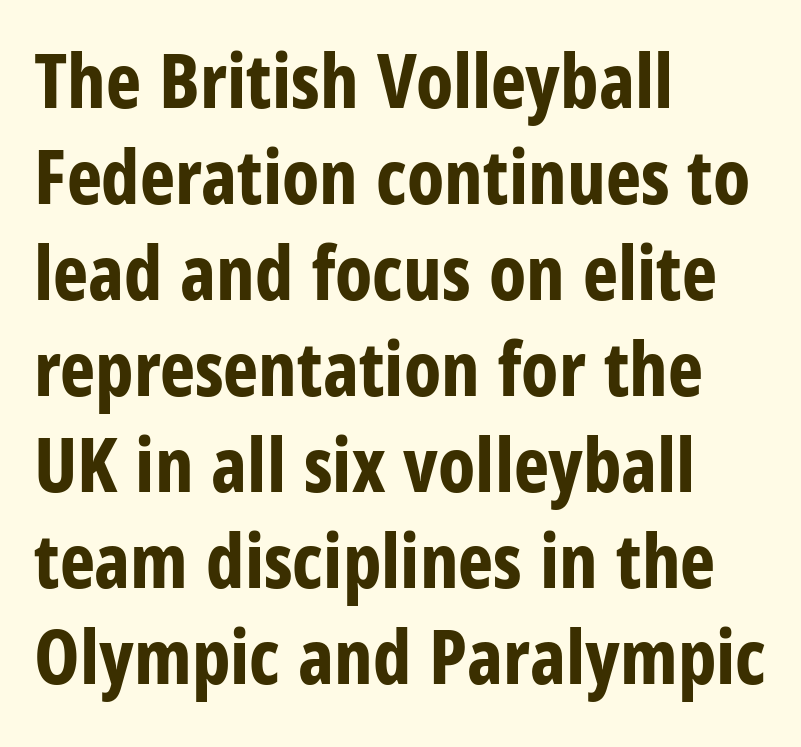
Q: Is the text bold? A: Yes.
Q: Is the text italic (slanted)? A: No, it is upright.
Q: Is the typeface a serif or a sans-serif typeface? A: Sans-serif.
Q: Is the text underlined? A: No.
Q: How is the paragraph aligned? A: Left-aligned.
Q: Is the spacing between letters normal or unusually wide? A: Normal.
Q: Is the spacing between lines tight, normal or loose? A: Normal.
Q: Width (condensed, normal, or wide)? A: Condensed.
Q: Stroke contrast? A: Low.
Q: x-height? A: Large.
Q: Monospaced? A: No.
